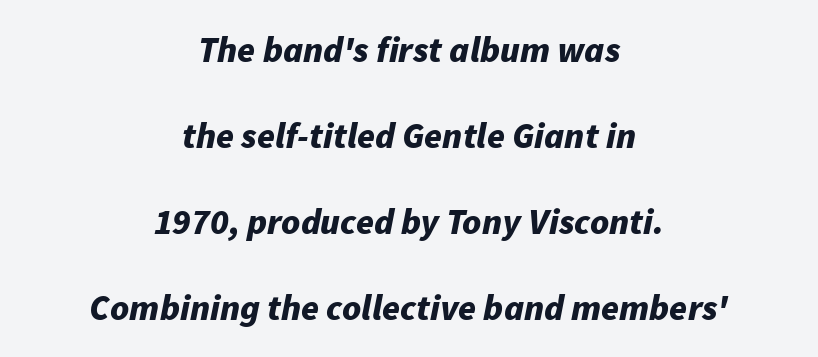
Q: Is the text bold? A: Yes.
Q: Is the text italic (slanted)? A: Yes, it leans right by about 11 degrees.
Q: Is the text underlined? A: No.
Q: How is the paragraph aligned? A: Centered.
Q: Is the spacing between letters normal or unusually wide? A: Normal.
Q: Is the spacing between lines tight, normal or loose? A: Loose.
Q: Width (condensed, normal, or wide)? A: Normal.
Q: Stroke contrast? A: Low.
Q: x-height? A: Medium.
Q: Monospaced? A: No.
